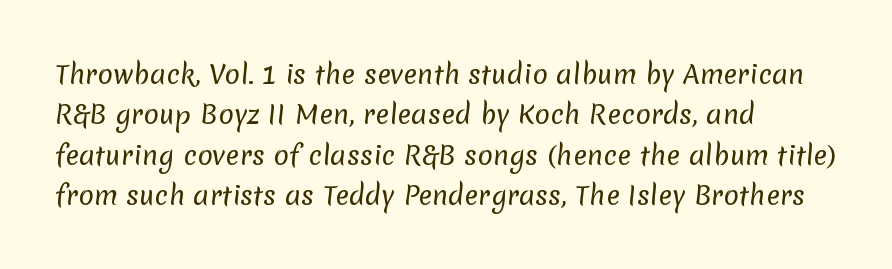
{"bold": "no", "underline": "no", "align": "left", "line_spacing": "normal", "line_spacing_ratio": 1.55, "letter_spacing": "normal", "letter_spacing_em": 0.0, "glyph_px": 26}
